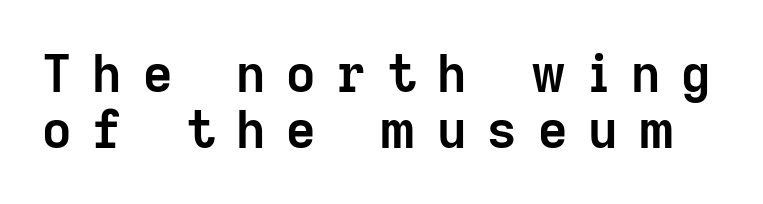
Glyph-to-glyph distance is far greater than everyday printed text. Compared with typical paragraphs, the rows here are closer together. These lines carry a lot of weight — the face is fully bold. If you drew a line through each stem, it would be perfectly vertical.
